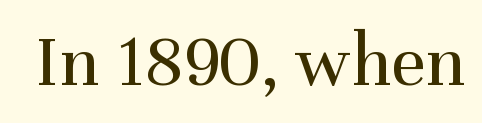
{"serif": "yes", "italic": "no", "bold": "no", "weight": "regular", "width": "normal", "stroke_contrast": "medium", "x_height": "medium", "monospaced": "no", "underline": "no", "letter_spacing": "normal", "letter_spacing_em": 0.0, "glyph_px": 76}
